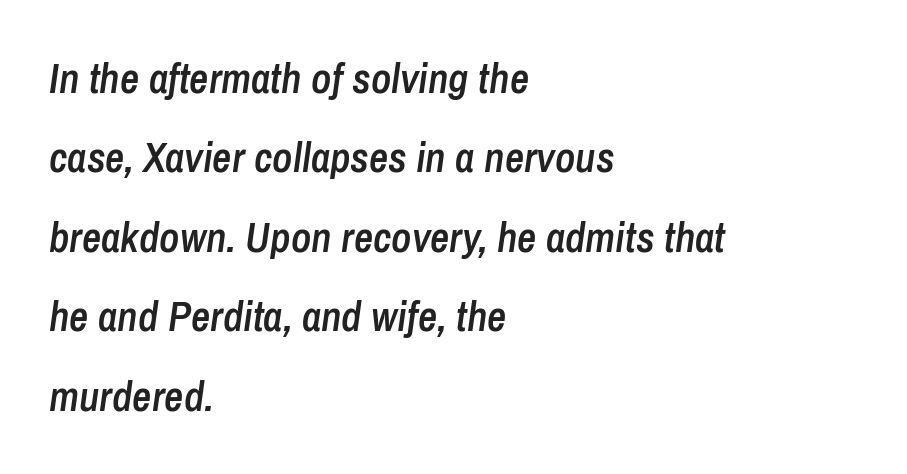
Q: Is the text bold? A: Semi-bold.
Q: Is the text italic (slanted)? A: Yes, it leans right by about 8 degrees.
Q: Is the text underlined? A: No.
Q: How is the paragraph aligned? A: Left-aligned.
Q: Is the spacing between letters normal or unusually wide? A: Normal.
Q: Width (condensed, normal, or wide)? A: Condensed.
Q: Stroke contrast? A: Low.
Q: x-height? A: Medium.
Q: Monospaced? A: No.
